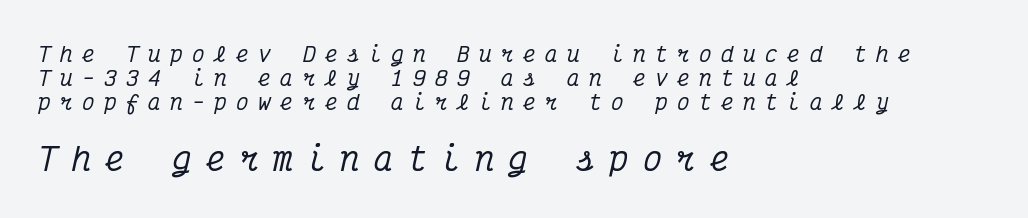
{"serif": "yes", "italic": "yes", "lean": "right", "slant_degrees": 12, "width": "condensed", "stroke_contrast": "medium", "x_height": "medium", "monospaced": "yes", "underline": "no", "align": "left", "line_spacing": "tight", "line_spacing_ratio": 1.14, "letter_spacing": "wide", "letter_spacing_em": 0.45, "larger_block": "second", "size_ratio": 1.52, "glyph_px": 32}
